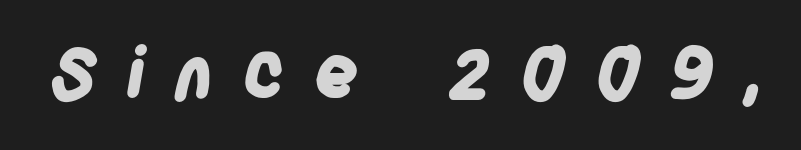
The image shows 70 px bold, condensed sans-serif type; set unusually wide letter spacing (+0.41 em), not underlined; low stroke contrast and a large x-height.
